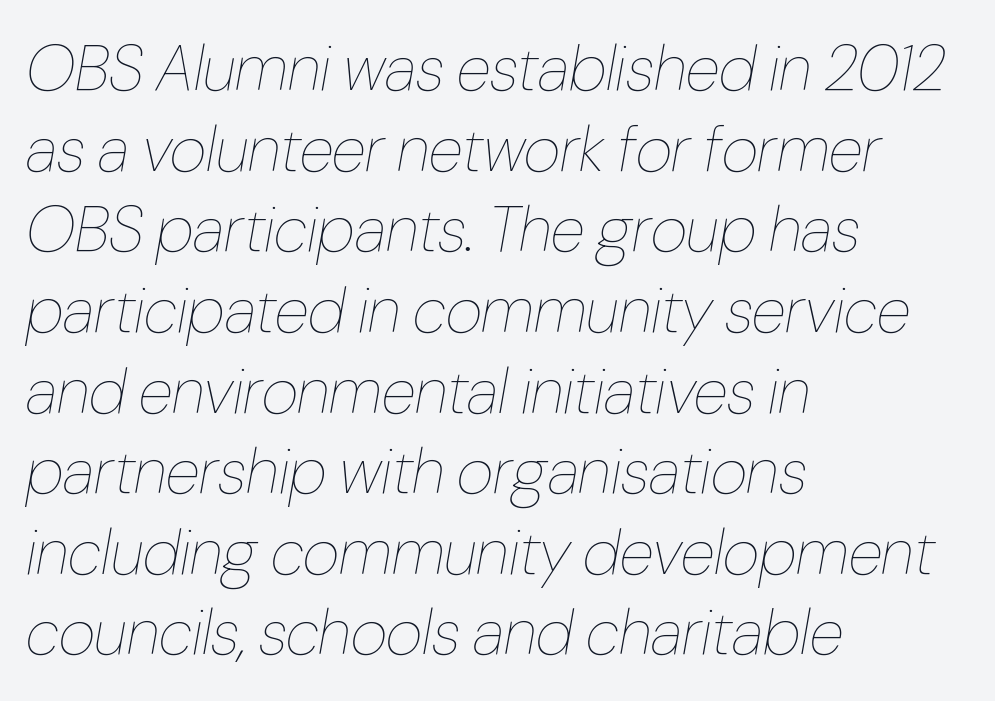
{"italic": "yes", "lean": "right", "slant_degrees": 10, "bold": "no", "weight": "thin", "width": "condensed", "stroke_contrast": "low", "x_height": "medium", "monospaced": "no", "underline": "no", "align": "left", "line_spacing": "normal", "line_spacing_ratio": 1.26, "letter_spacing": "normal", "letter_spacing_em": 0.0, "glyph_px": 64}
